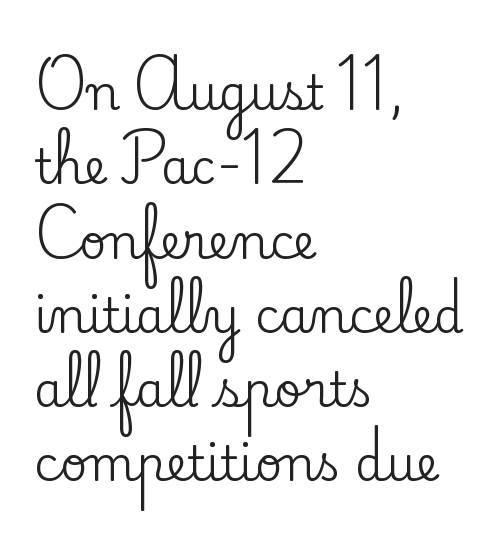
Q: Is the text italic (slanted)? A: No, it is upright.
Q: Is the typeface a serif or a sans-serif typeface? A: Serif.
Q: Is the text underlined? A: No.
Q: How is the paragraph aligned? A: Left-aligned.
Q: Is the spacing between letters normal or unusually wide? A: Normal.
Q: Is the spacing between lines tight, normal or loose? A: Normal.
Q: Width (condensed, normal, or wide)? A: Normal.
Q: Stroke contrast? A: Low.
Q: x-height? A: Small.
Q: Monospaced? A: No.
